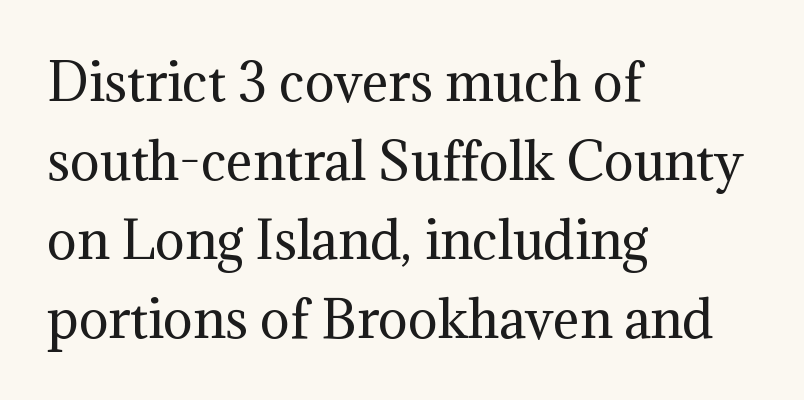
The image shows 50 px regular-weight serif type, upright; set left-aligned, normal line spacing (1.58x), normal letter spacing, not underlined; medium stroke contrast and a medium x-height.
